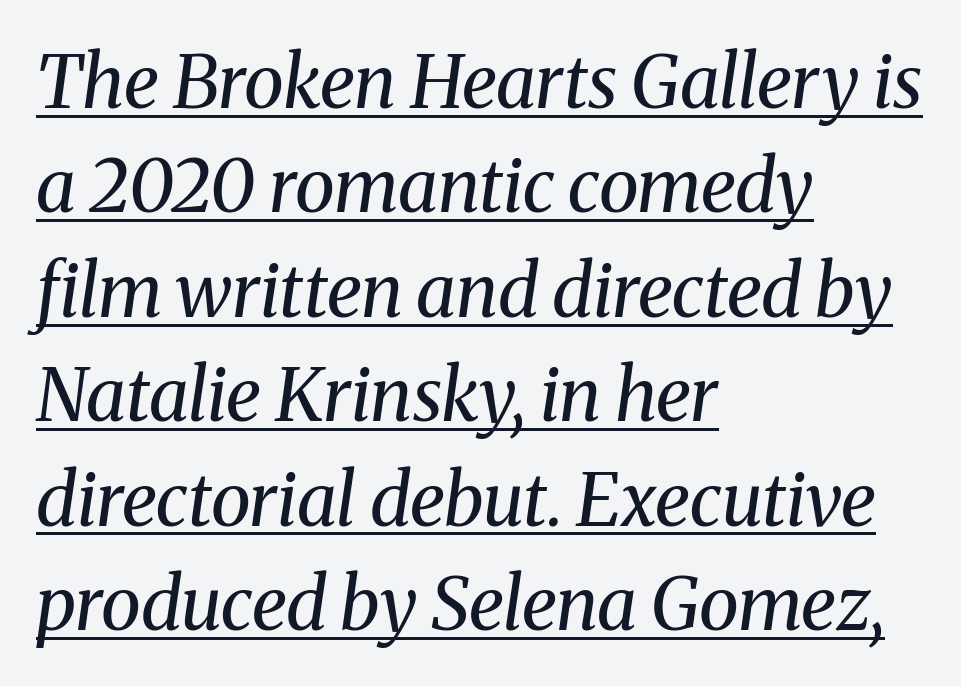
Q: Is the text bold? A: No.
Q: Is the text italic (slanted)? A: Yes, it leans right by about 8 degrees.
Q: Is the typeface a serif or a sans-serif typeface? A: Serif.
Q: Is the text underlined? A: Yes.
Q: How is the paragraph aligned? A: Left-aligned.
Q: Is the spacing between letters normal or unusually wide? A: Normal.
Q: Is the spacing between lines tight, normal or loose? A: Normal.
Q: Width (condensed, normal, or wide)? A: Normal.
Q: Stroke contrast? A: Medium.
Q: x-height? A: Medium.
Q: Monospaced? A: No.
